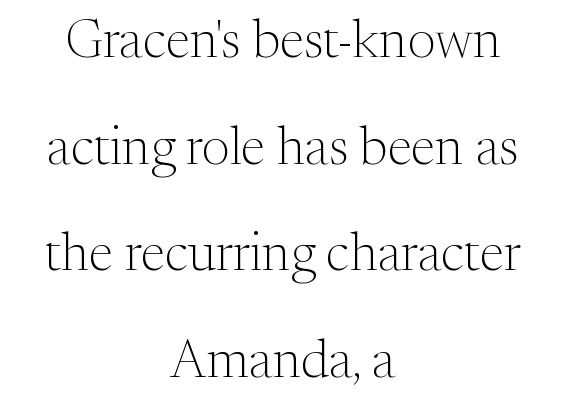
The image shows 53 px light serif type, upright; set centered, loose line spacing (2.01x), normal letter spacing, not underlined; medium stroke contrast and a medium x-height.
